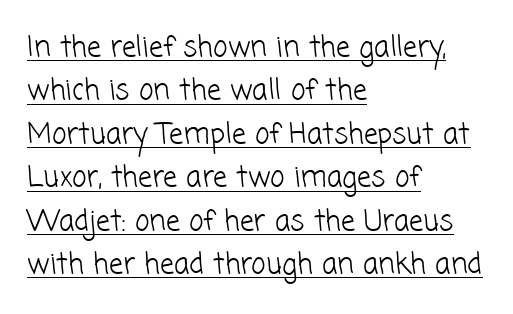
Glyph-to-glyph distance matches everyday printed text. All the whitespace from short lines collects on the right. Weight: not bold — regular or lighter. Compared with typical paragraphs, the rows here are spaced about the same. Decoration check: the copy is underlined.
